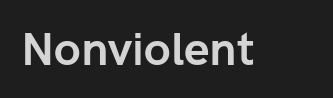
{"serif": "no", "italic": "no", "bold": "yes", "weight": "semibold", "width": "normal", "stroke_contrast": "low", "x_height": "medium", "monospaced": "no", "underline": "no", "letter_spacing": "normal", "letter_spacing_em": 0.0, "glyph_px": 46}
